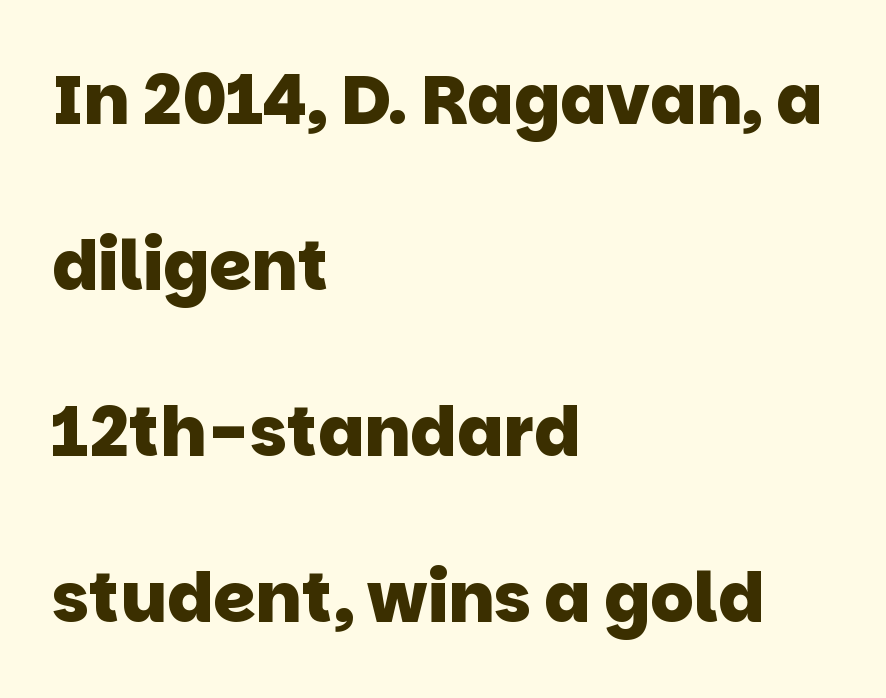
Q: Is the text bold? A: Yes.
Q: Is the typeface a serif or a sans-serif typeface? A: Sans-serif.
Q: Is the text underlined? A: No.
Q: How is the paragraph aligned? A: Left-aligned.
Q: Is the spacing between letters normal or unusually wide? A: Normal.
Q: Is the spacing between lines tight, normal or loose? A: Loose.
Q: Width (condensed, normal, or wide)? A: Normal.
Q: Stroke contrast? A: Low.
Q: x-height? A: Large.
Q: Monospaced? A: No.
